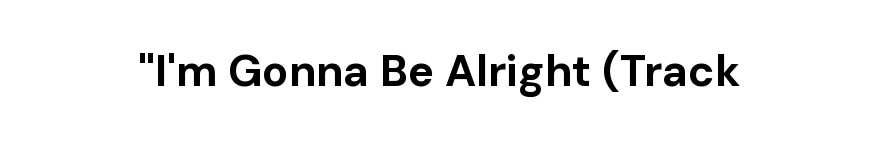
The image shows 44 px bold sans-serif type, upright; set normal letter spacing, not underlined; low stroke contrast and a medium x-height.
